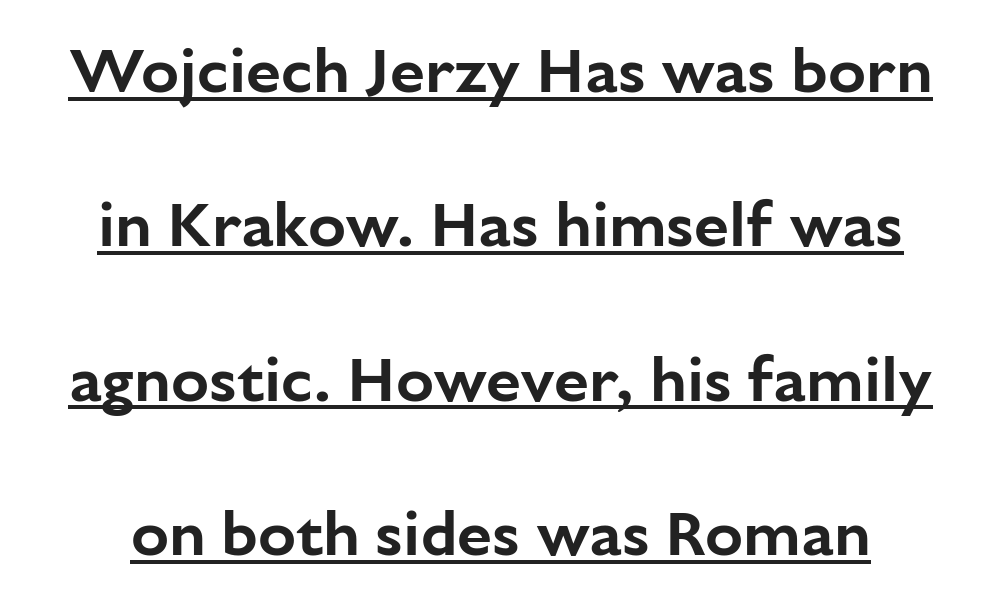
Nothing sits at the stroke ends, so this counts as sans-serif. The face used here is proportionally spaced, like ordinary book or web type. Designer's note — italics off, roman on. The passage shown stacks its lines with a broad gap. Students, observe the line beneath the letters — that is underlining.
